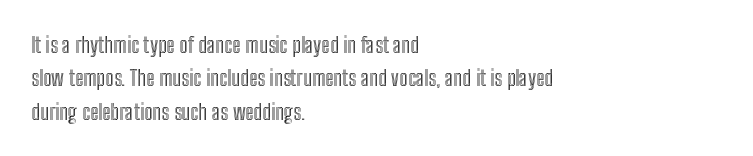
Q: Is the text italic (slanted)? A: No, it is upright.
Q: Is the text underlined? A: No.
Q: How is the paragraph aligned? A: Left-aligned.
Q: Is the spacing between letters normal or unusually wide? A: Normal.
Q: Is the spacing between lines tight, normal or loose? A: Normal.
